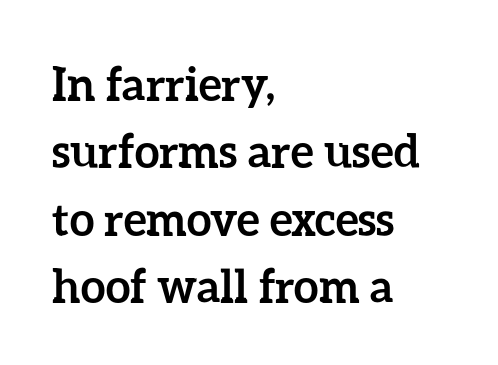
The image shows 45 px semibold type, upright; set left-aligned, normal line spacing (1.5x), normal letter spacing, not underlined; low stroke contrast and a medium x-height.
